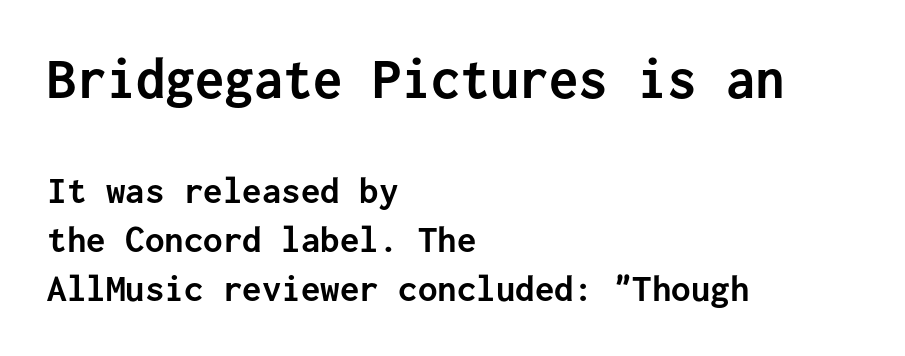
No feet cap the strokes, marking this as sans-serif type. The glyphs are unaccompanied by any horizontal stroke below them. Here the first block reads like a headline and the second like body copy. Italic: no, the glyphs are upright roman.
